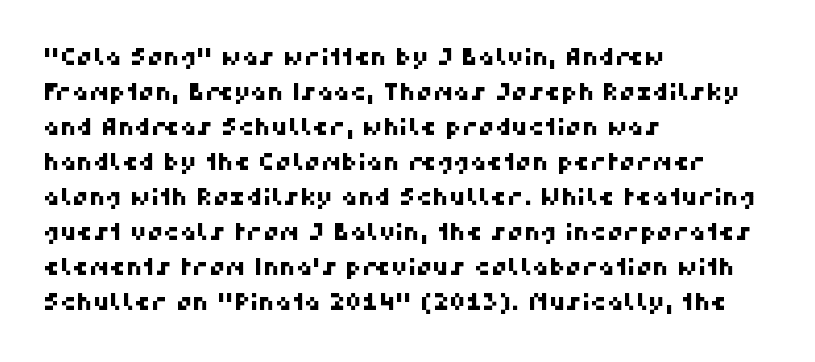
{"underline": "no", "align": "left", "line_spacing": "normal", "line_spacing_ratio": 1.52, "letter_spacing": "normal", "letter_spacing_em": 0.0, "glyph_px": 23}
